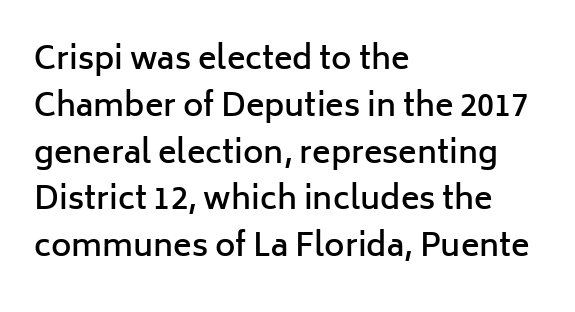
Q: Is the text bold? A: Semi-bold.
Q: Is the text italic (slanted)? A: No, it is upright.
Q: Is the typeface a serif or a sans-serif typeface? A: Sans-serif.
Q: Is the text underlined? A: No.
Q: How is the paragraph aligned? A: Left-aligned.
Q: Is the spacing between letters normal or unusually wide? A: Normal.
Q: Is the spacing between lines tight, normal or loose? A: Normal.
Q: Width (condensed, normal, or wide)? A: Normal.
Q: Stroke contrast? A: Low.
Q: x-height? A: Medium.
Q: Monospaced? A: No.
